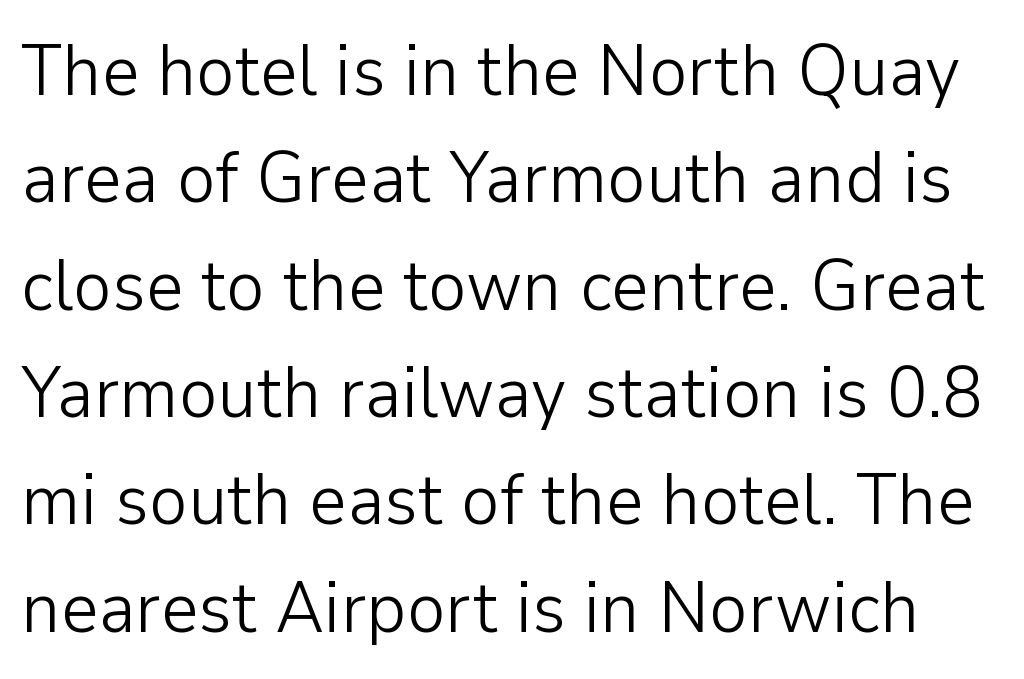
{"serif": "no", "italic": "no", "bold": "no", "weight": "light", "width": "normal", "stroke_contrast": "low", "x_height": "medium", "monospaced": "no", "underline": "no", "line_spacing": "normal", "line_spacing_ratio": 1.47, "letter_spacing": "normal", "letter_spacing_em": 0.0, "glyph_px": 73}
